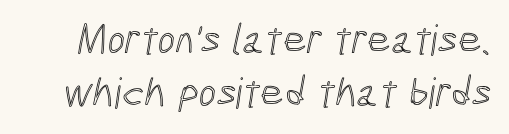
{"width": "condensed", "x_height": "medium", "monospaced": "no", "underline": "no", "line_spacing": "normal", "line_spacing_ratio": 1.26, "letter_spacing": "normal", "letter_spacing_em": 0.0, "glyph_px": 42}
